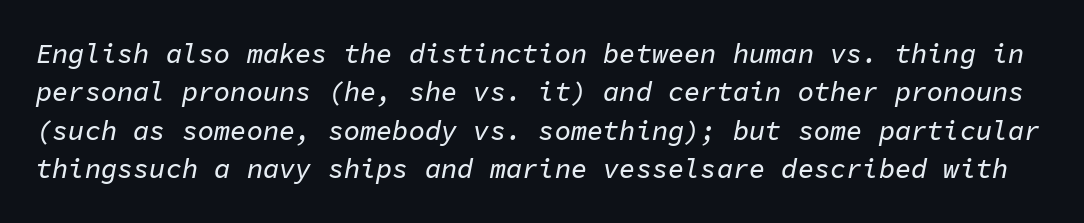
The image shows 27 px text type, italic (leaning right); set normal line spacing (1.42x), normal letter spacing, not underlined.
